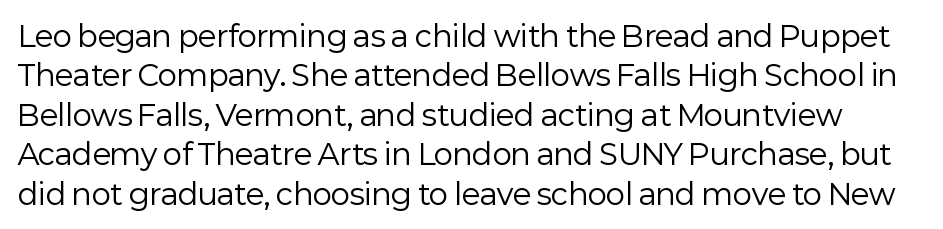
{"serif": "no", "italic": "no", "bold": "no", "weight": "regular", "width": "normal", "stroke_contrast": "low", "x_height": "medium", "monospaced": "no", "underline": "no", "line_spacing": "normal", "line_spacing_ratio": 1.36, "letter_spacing": "normal", "letter_spacing_em": 0.0, "glyph_px": 29}
